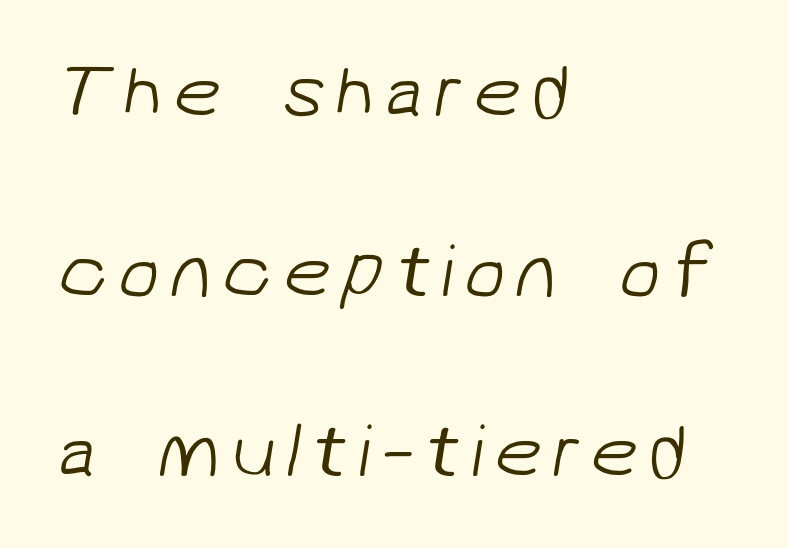
Q: Is the text bold? A: No.
Q: Is the typeface a serif or a sans-serif typeface? A: Sans-serif.
Q: Is the text underlined? A: No.
Q: How is the paragraph aligned? A: Left-aligned.
Q: Is the spacing between lines tight, normal or loose? A: Loose.
Q: Width (condensed, normal, or wide)? A: Normal.
Q: Stroke contrast? A: Low.
Q: x-height? A: Medium.
Q: Monospaced? A: No.
